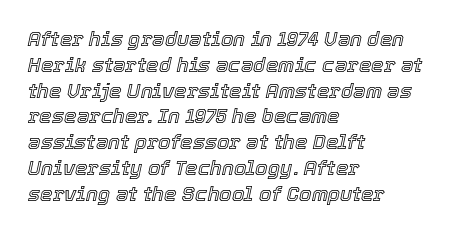
The image shows 20 px text type, italic (leaning right); set left-aligned, normal line spacing (1.29x), normal letter spacing, not underlined.
